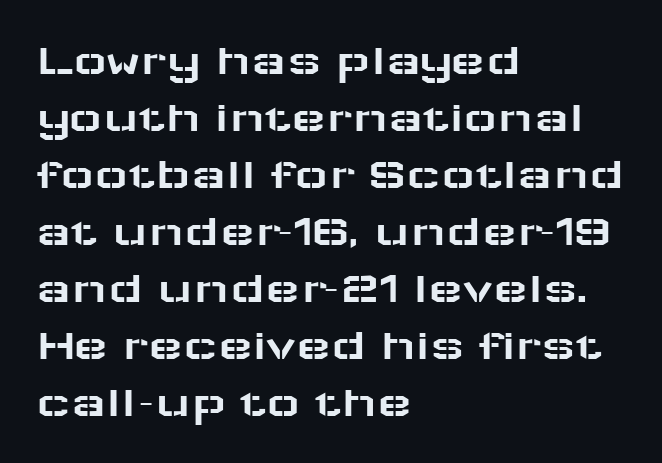
Q: Is the text italic (slanted)? A: No, it is upright.
Q: Is the typeface a serif or a sans-serif typeface? A: Sans-serif.
Q: Is the text underlined? A: No.
Q: How is the paragraph aligned? A: Left-aligned.
Q: Is the spacing between letters normal or unusually wide? A: Normal.
Q: Width (condensed, normal, or wide)? A: Wide.
Q: Stroke contrast? A: Low.
Q: x-height? A: Medium.
Q: Monospaced? A: No.
